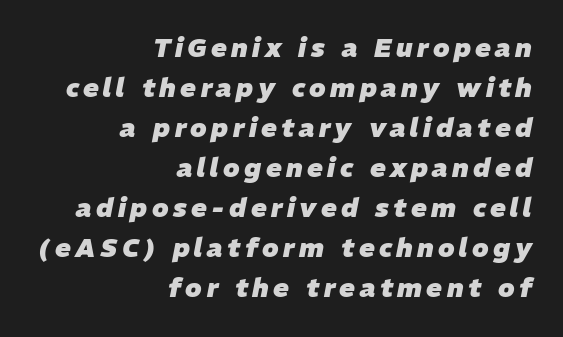
Letters rest on an invisible, unmarked baseline. The characters look thick and weighty, a clear bold. Does the lettering tilt? It does — this is italic. The paragraph has a hard right edge and a soft left edge. How would I describe the line gaps? Plain and ordinary.
